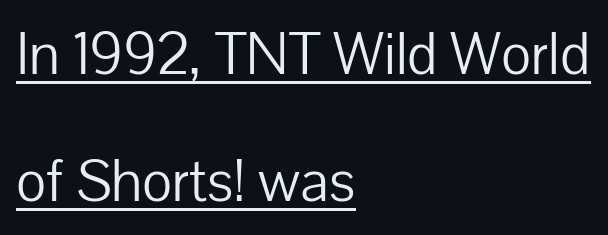
Q: Is the text bold? A: No.
Q: Is the text italic (slanted)? A: No, it is upright.
Q: Is the typeface a serif or a sans-serif typeface? A: Sans-serif.
Q: Is the text underlined? A: Yes.
Q: How is the paragraph aligned? A: Left-aligned.
Q: Is the spacing between letters normal or unusually wide? A: Normal.
Q: Is the spacing between lines tight, normal or loose? A: Loose.
Q: Width (condensed, normal, or wide)? A: Normal.
Q: Stroke contrast? A: Low.
Q: x-height? A: Medium.
Q: Monospaced? A: No.
